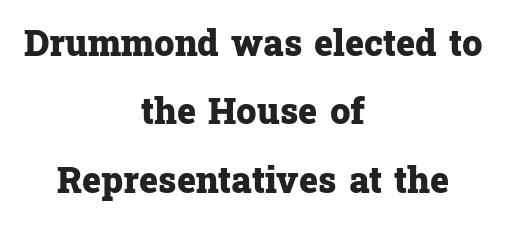
Q: Is the text bold? A: Yes.
Q: Is the text italic (slanted)? A: No, it is upright.
Q: Is the typeface a serif or a sans-serif typeface? A: Serif.
Q: Is the text underlined? A: No.
Q: How is the paragraph aligned? A: Centered.
Q: Is the spacing between letters normal or unusually wide? A: Normal.
Q: Is the spacing between lines tight, normal or loose? A: Loose.
Q: Width (condensed, normal, or wide)? A: Normal.
Q: Stroke contrast? A: Low.
Q: x-height? A: Medium.
Q: Monospaced? A: No.
